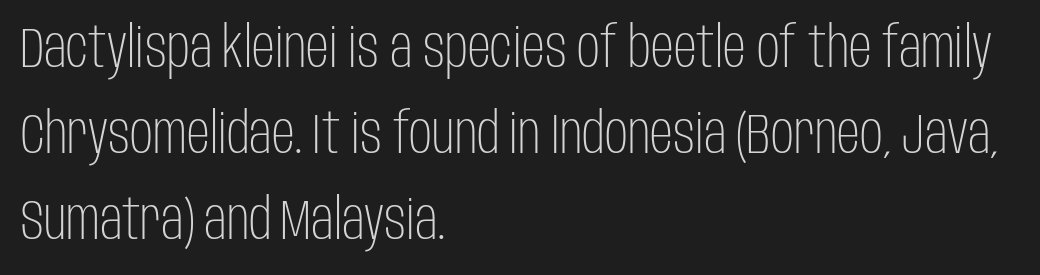
The face used here is proportionally spaced, like ordinary book or web type. Interline gaps are of average width in this sample. Letters rest on an invisible, unmarked baseline. The lettering holds an erect, upright posture throughout.
